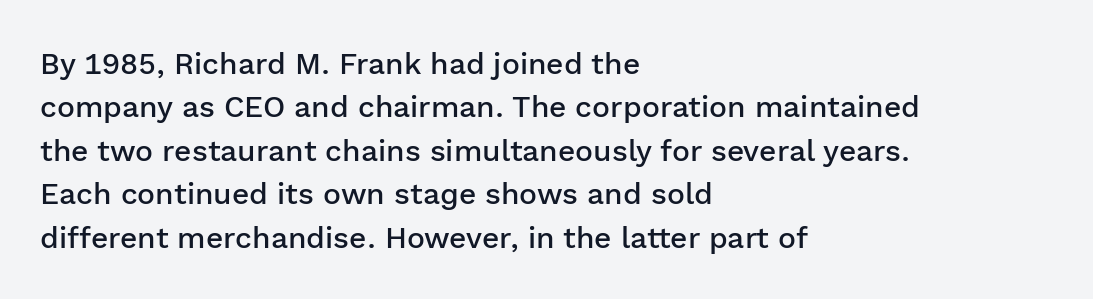
{"serif": "no", "italic": "no", "bold": "semi", "weight": "semibold", "width": "normal", "stroke_contrast": "low", "x_height": "medium", "monospaced": "no", "underline": "no", "align": "left", "line_spacing": "normal", "line_spacing_ratio": 1.45, "letter_spacing": "normal", "letter_spacing_em": 0.0, "glyph_px": 30}
